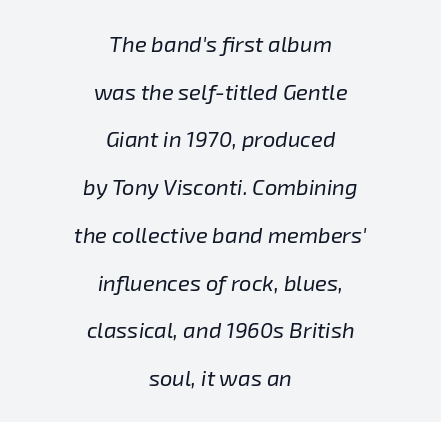
Q: Is the text bold? A: No.
Q: Is the text italic (slanted)? A: Yes, it leans right by about 8 degrees.
Q: Is the text underlined? A: No.
Q: How is the paragraph aligned? A: Centered.
Q: Is the spacing between letters normal or unusually wide? A: Normal.
Q: Is the spacing between lines tight, normal or loose? A: Loose.
